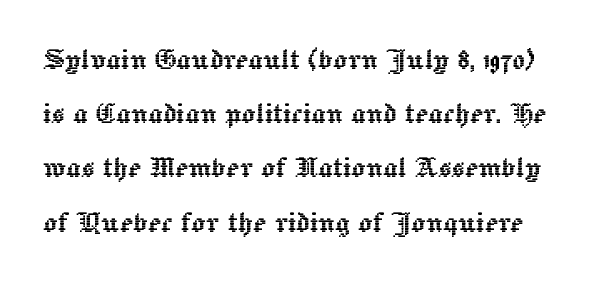
Do the characters align in a grid? No, the font is proportional. Vertically, the passage feels balanced, rows spaced as you'd expect. Inter-character spacing is left at the font's built-in metrics. Ascenders rise straight up at ninety degrees. This rendering features lettering with no underline.
